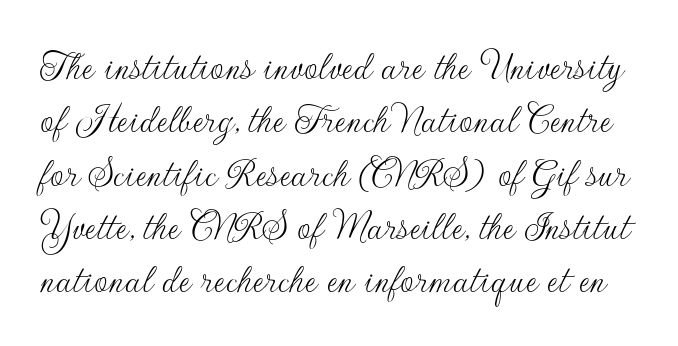
No chunkiness to these letters — they're not bold. Here the designer chose a conventional face with non-uniform glyph widths. The face used here is a sans, in the tradition of grotesques and geometrics. Tracking here is standard; glyphs follow each other at the usual distance.
